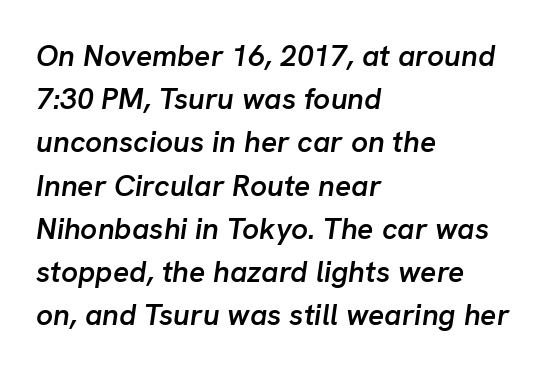
The image shows 30 px semibold type, italic (leaning right); set left-aligned, normal line spacing (1.44x), normal letter spacing, not underlined; low stroke contrast and a medium x-height.
